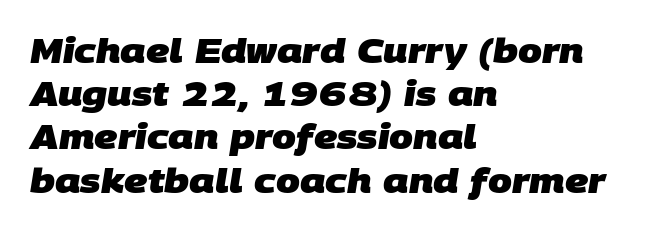
The image shows 34 px heavy sans-serif type; set left-aligned, normal line spacing (1.27x), normal letter spacing, not underlined; low stroke contrast and a large x-height.
